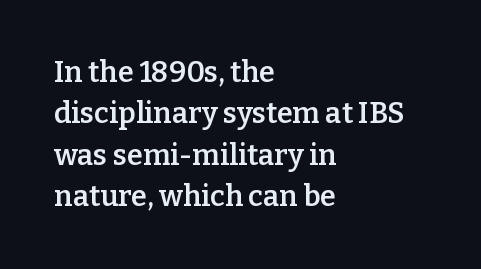
When letters stand straight like this, we call the style roman or upright. The paragraph shown leans on its left margin. Do the characters align in a grid? No, the font is proportional. What kind of face is this? One with serifs.
